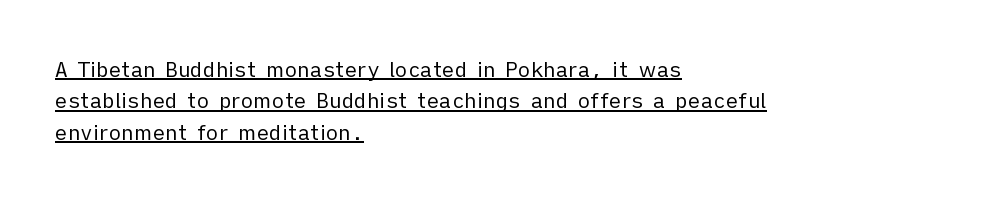
The image shows 21 px text type, upright; set left-aligned, normal line spacing (1.5x), normal letter spacing, underlined.
